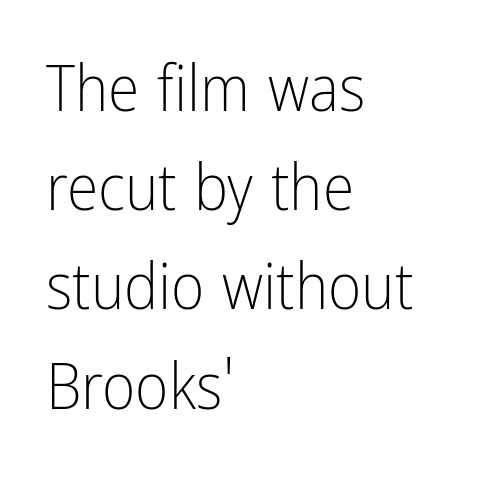
Q: Is the text bold? A: No.
Q: Is the text italic (slanted)? A: No, it is upright.
Q: Is the typeface a serif or a sans-serif typeface? A: Sans-serif.
Q: Is the text underlined? A: No.
Q: How is the paragraph aligned? A: Left-aligned.
Q: Is the spacing between letters normal or unusually wide? A: Normal.
Q: Is the spacing between lines tight, normal or loose? A: Normal.
Q: Width (condensed, normal, or wide)? A: Condensed.
Q: Stroke contrast? A: Low.
Q: x-height? A: Medium.
Q: Monospaced? A: No.
